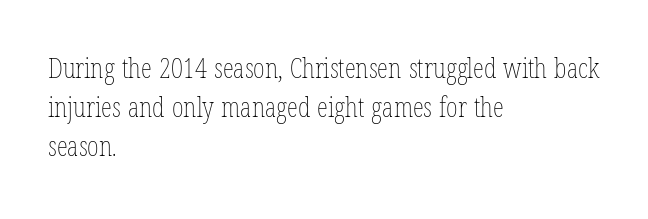
The image shows 28 px thin, condensed type, upright; set left-aligned, normal line spacing (1.4x), normal letter spacing, not underlined; low stroke contrast and a medium x-height.
